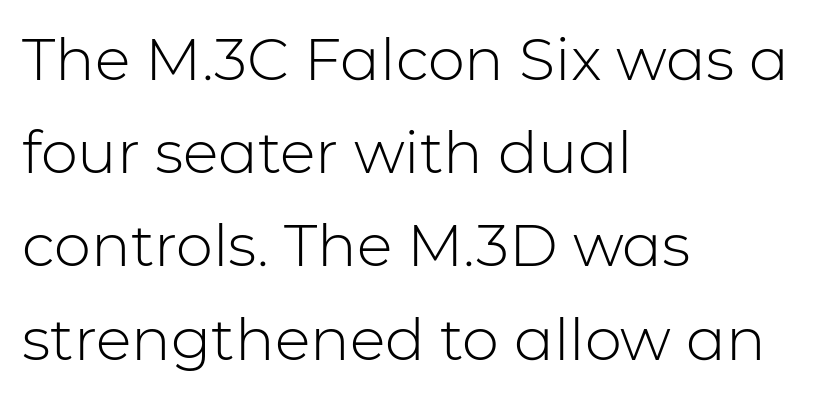
{"serif": "no", "italic": "no", "bold": "no", "weight": "light", "width": "normal", "stroke_contrast": "low", "x_height": "medium", "monospaced": "no", "underline": "no", "align": "left", "line_spacing": "normal", "line_spacing_ratio": 1.58, "letter_spacing": "normal", "letter_spacing_em": 0.0, "glyph_px": 59}
